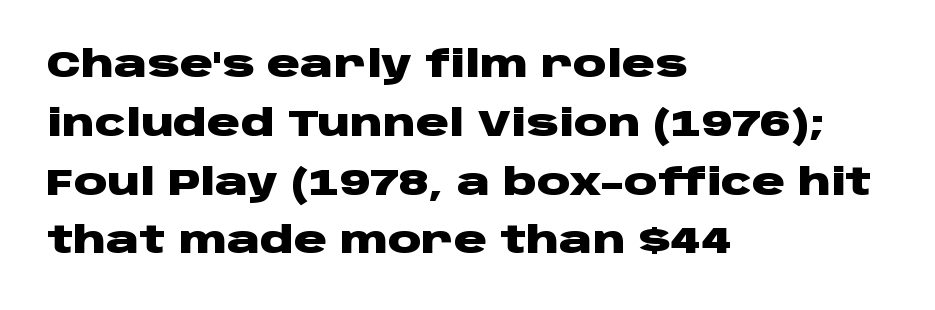
Each glyph is drawn with heavy, bold strokes. In terms of leading, this rendering sits right in the middle. In CSS terms this would be text-align: left. Letter spacing: default.
